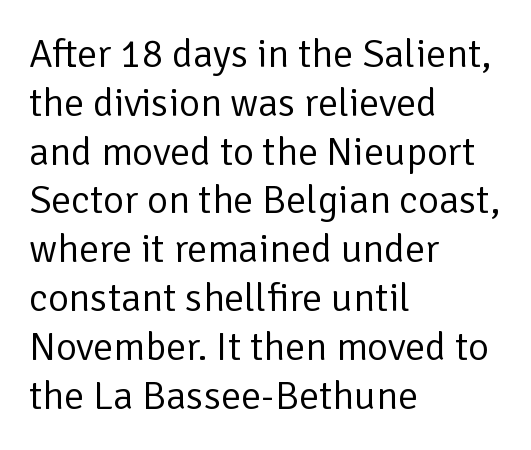
The image shows 40 px regular-weight sans-serif type, upright; set left-aligned, line spacing 1.22x, normal letter spacing, not underlined; low stroke contrast and a medium x-height.
